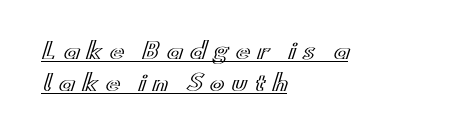
Q: Is the text italic (slanted)? A: Yes.
Q: Is the text underlined? A: Yes.
Q: How is the paragraph aligned? A: Left-aligned.
Q: Is the spacing between letters normal or unusually wide? A: Unusually wide.
Q: Is the spacing between lines tight, normal or loose? A: Normal.
